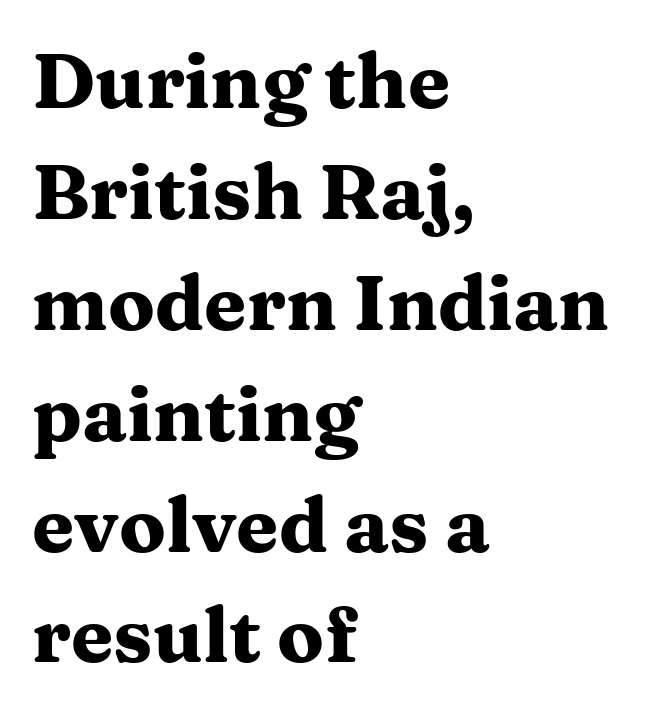
The image shows 77 px heavy, wide serif type, upright; set left-aligned, normal line spacing (1.44x), normal letter spacing, not underlined; medium stroke contrast and a medium x-height.
